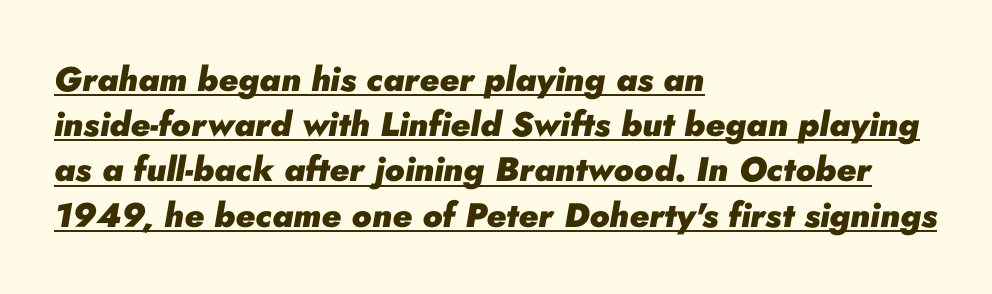
Q: Is the text bold? A: Yes.
Q: Is the text italic (slanted)? A: Yes, it leans right by about 10 degrees.
Q: Is the text underlined? A: Yes.
Q: How is the paragraph aligned? A: Left-aligned.
Q: Is the spacing between letters normal or unusually wide? A: Normal.
Q: Is the spacing between lines tight, normal or loose? A: Normal.
Q: Width (condensed, normal, or wide)? A: Normal.
Q: Stroke contrast? A: Low.
Q: x-height? A: Small.
Q: Monospaced? A: No.
